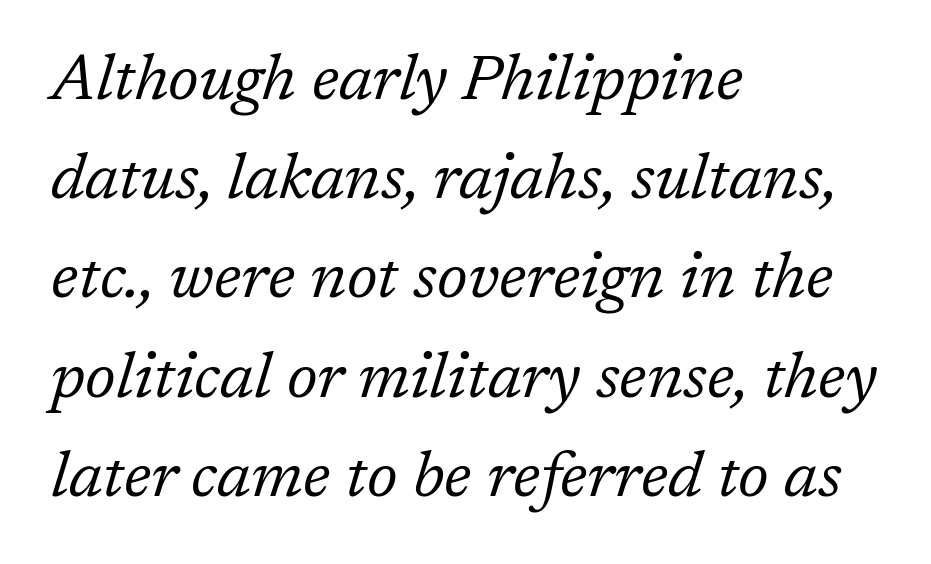
The image shows 64 px regular-weight serif type, italic (leaning right); set left-aligned, normal line spacing (1.55x), normal letter spacing, not underlined; low stroke contrast and a medium x-height.
